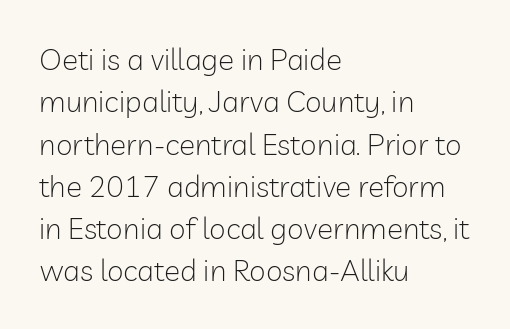
No italicization has been applied; the sample stays upright. Weight: not bold — regular or lighter. Varying glyph widths throughout — classic text-font behaviour. Each word holds together tightly as a unit, with standard inter-letter gaps. A classic flush-left, rag-right setting is used for this passage. The glyphs are unaccompanied by any horizontal stroke below them.
